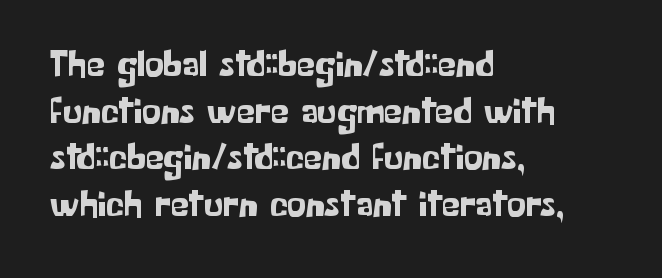
{"serif": "no", "italic": "no", "width": "normal", "stroke_contrast": "low", "x_height": "medium", "monospaced": "no", "underline": "no", "align": "left", "line_spacing": "normal", "line_spacing_ratio": 1.26, "letter_spacing": "normal", "letter_spacing_em": 0.0, "glyph_px": 37}
